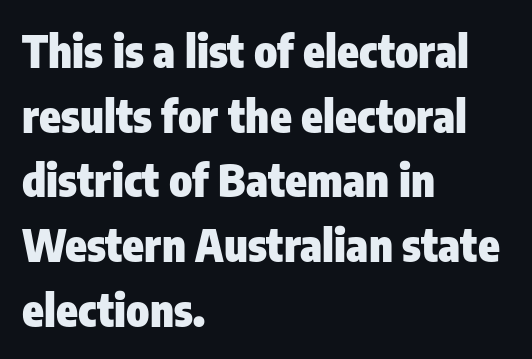
{"serif": "no", "italic": "no", "bold": "yes", "weight": "heavy", "width": "condensed", "stroke_contrast": "low", "x_height": "medium", "monospaced": "no", "underline": "no", "align": "left", "line_spacing": "normal", "line_spacing_ratio": 1.47, "letter_spacing": "normal", "letter_spacing_em": 0.0, "glyph_px": 44}
